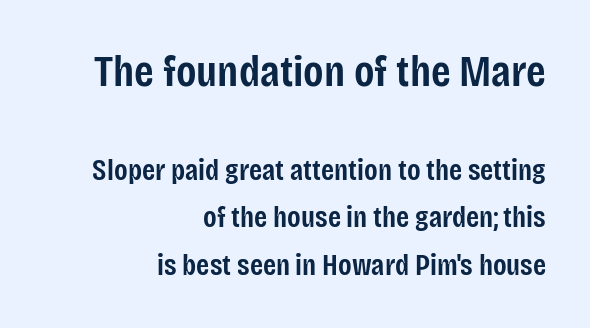
{"serif": "no", "italic": "no", "bold": "semi", "weight": "semibold", "width": "condensed", "stroke_contrast": "low", "x_height": "large", "monospaced": "no", "underline": "no", "align": "right", "line_spacing": "normal", "line_spacing_ratio": 1.59, "letter_spacing": "normal", "letter_spacing_em": 0.0, "larger_block": "first", "size_ratio": 1.5, "glyph_px": 45}
